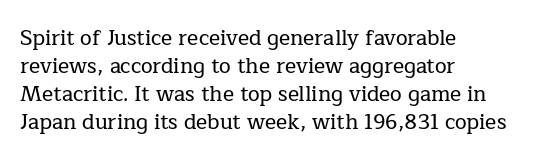
{"italic": "no", "underline": "no", "align": "left", "line_spacing": "normal", "line_spacing_ratio": 1.33, "letter_spacing": "normal", "letter_spacing_em": 0.0, "glyph_px": 21}
